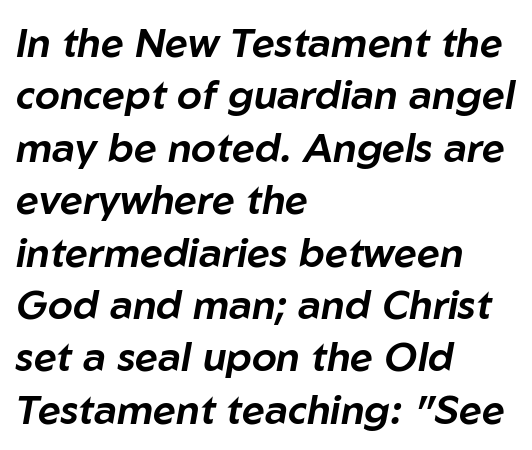
{"italic": "yes", "lean": "right", "slant_degrees": 10, "width": "normal", "stroke_contrast": "low", "x_height": "medium", "monospaced": "no", "underline": "no", "align": "left", "line_spacing": "normal", "line_spacing_ratio": 1.31, "letter_spacing": "normal", "letter_spacing_em": 0.0, "glyph_px": 40}
